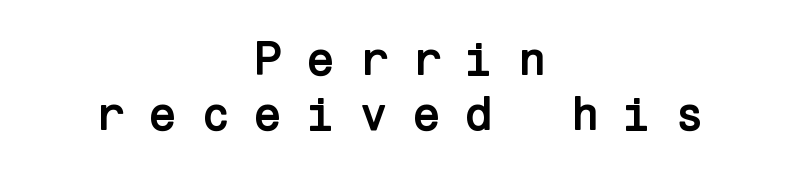
Q: Is the text bold? A: Yes.
Q: Is the text italic (slanted)? A: No, it is upright.
Q: Is the typeface a serif or a sans-serif typeface? A: Sans-serif.
Q: Is the text underlined? A: No.
Q: How is the paragraph aligned? A: Centered.
Q: Is the spacing between letters normal or unusually wide? A: Unusually wide.
Q: Is the spacing between lines tight, normal or loose? A: Tight.
Q: Width (condensed, normal, or wide)? A: Normal.
Q: Stroke contrast? A: Low.
Q: x-height? A: Medium.
